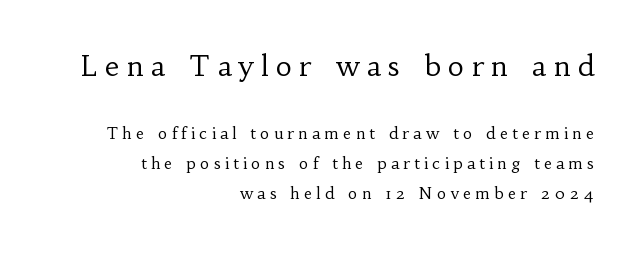
{"serif": "yes", "italic": "no", "bold": "no", "weight": "regular", "width": "normal", "stroke_contrast": "low", "x_height": "small", "monospaced": "no", "underline": "no", "align": "right", "line_spacing_ratio": 1.88, "letter_spacing": "wide", "letter_spacing_em": 0.27, "larger_block": "first", "size_ratio": 1.75, "glyph_px": 28}
